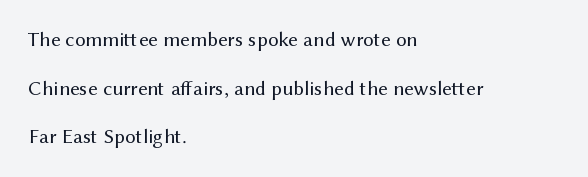
The image shows 21 px text type, upright; set left-aligned, loose line spacing (2.31x), normal letter spacing, not underlined.
